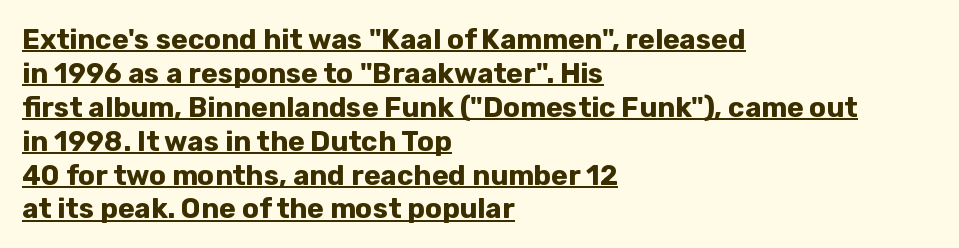
The image shows 28 px bold sans-serif type, upright; set left-aligned, line spacing 1.21x, normal letter spacing, underlined; low stroke contrast and a medium x-height.
